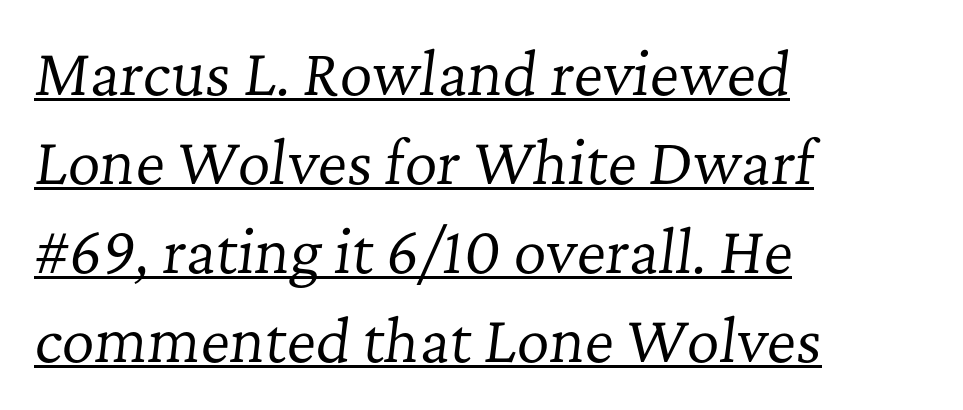
Casual observation: everything's shoved over to the left. Examine the stroke ends and you'll spot serifs. The vertical gap from one line to the next is medium. The gaps between neighbouring characters are ordinary and unremarkable. Students, observe the line beneath the letters — that is underlining.
